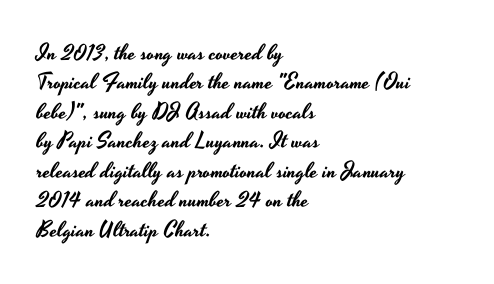
{"underline": "no", "align": "left", "line_spacing": "normal", "line_spacing_ratio": 1.34, "letter_spacing": "normal", "letter_spacing_em": 0.0, "glyph_px": 22}
